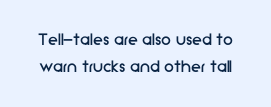
The image shows 20 px text type, upright; set normal line spacing (1.35x), normal letter spacing, not underlined.
